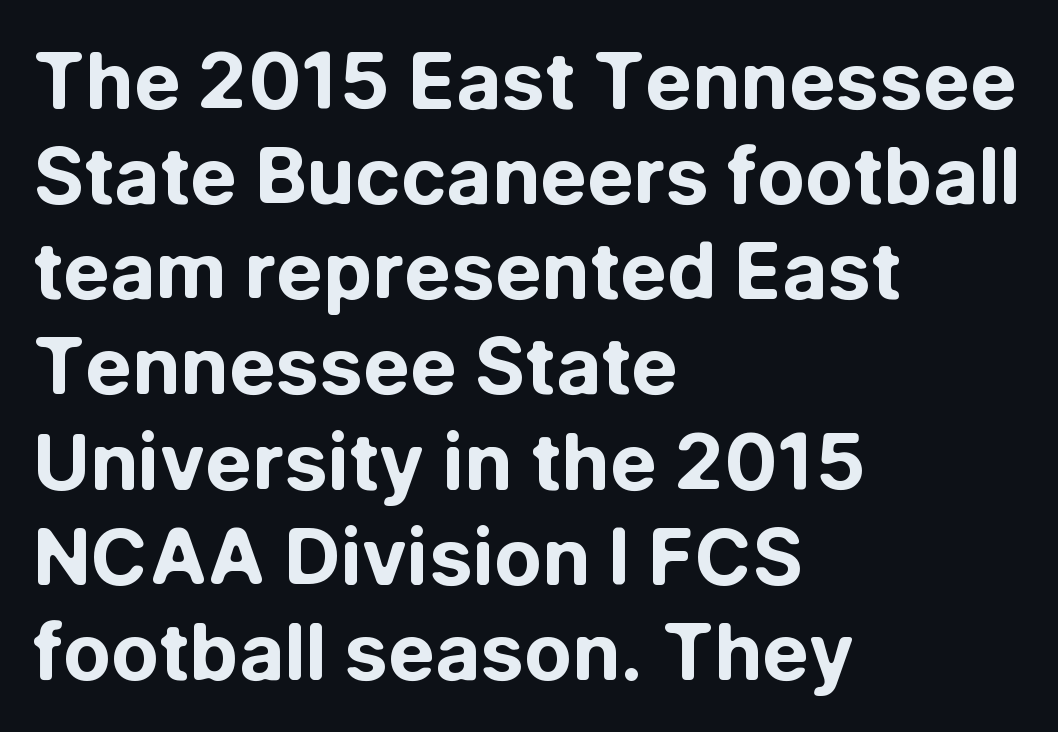
The image shows 78 px bold sans-serif type, upright; set left-aligned, line spacing 1.22x, normal letter spacing, not underlined; low stroke contrast and a medium x-height.
